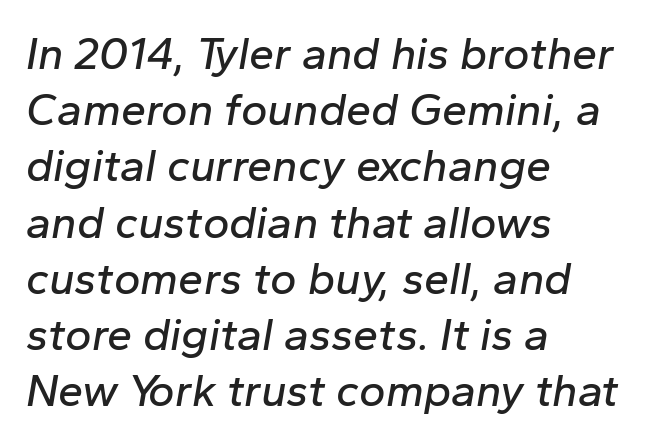
A bare baseline throughout the passage. The lines are quadded left. Does extra space separate the letters? No, they use regular spacing. You can tell it's italic because the verticals aren't actually vertical. The line-height multiplier appears to be the usual default. Spacing verdict: proportional, widths tailored to each character.
